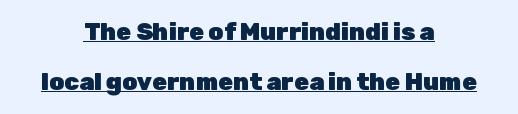
Q: Is the text bold? A: Yes.
Q: Is the text italic (slanted)? A: No, it is upright.
Q: Is the text underlined? A: Yes.
Q: How is the paragraph aligned? A: Centered.
Q: Is the spacing between letters normal or unusually wide? A: Normal.
Q: Is the spacing between lines tight, normal or loose? A: Loose.
